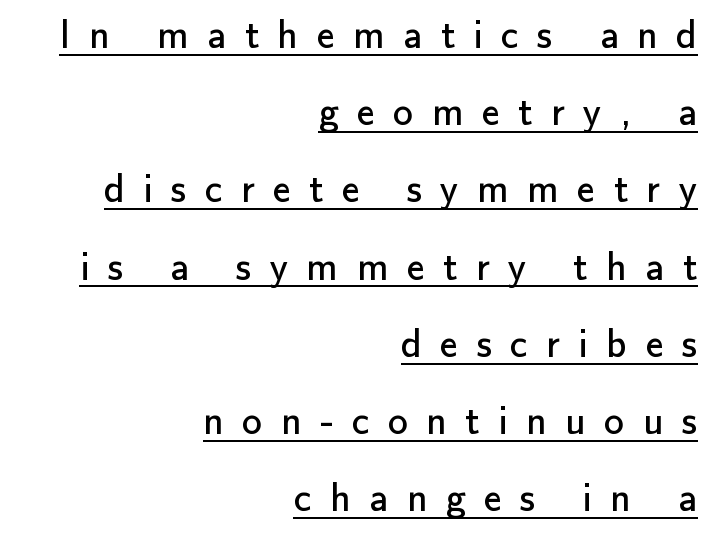
Q: Is the text bold? A: No.
Q: Is the text italic (slanted)? A: No, it is upright.
Q: Is the typeface a serif or a sans-serif typeface? A: Sans-serif.
Q: Is the text underlined? A: Yes.
Q: How is the paragraph aligned? A: Right-aligned.
Q: Is the spacing between letters normal or unusually wide? A: Unusually wide.
Q: Is the spacing between lines tight, normal or loose? A: Loose.
Q: Width (condensed, normal, or wide)? A: Normal.
Q: Stroke contrast? A: Low.
Q: x-height? A: Small.
Q: Monospaced? A: No.
